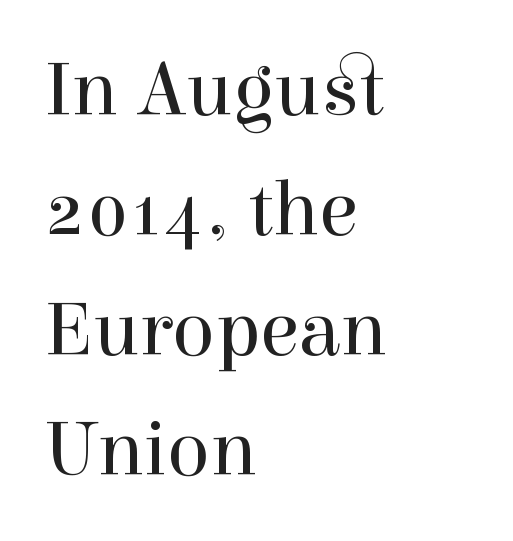
Q: Is the text bold? A: No.
Q: Is the text italic (slanted)? A: No, it is upright.
Q: Is the typeface a serif or a sans-serif typeface? A: Serif.
Q: Is the text underlined? A: No.
Q: How is the paragraph aligned? A: Left-aligned.
Q: Is the spacing between letters normal or unusually wide? A: Normal.
Q: Is the spacing between lines tight, normal or loose? A: Normal.
Q: Width (condensed, normal, or wide)? A: Normal.
Q: x-height? A: Medium.
Q: Monospaced? A: No.
